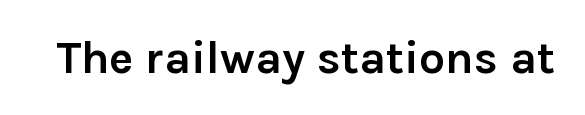
The image shows 46 px semibold sans-serif type, upright; set normal letter spacing, not underlined; low stroke contrast and a medium x-height.
